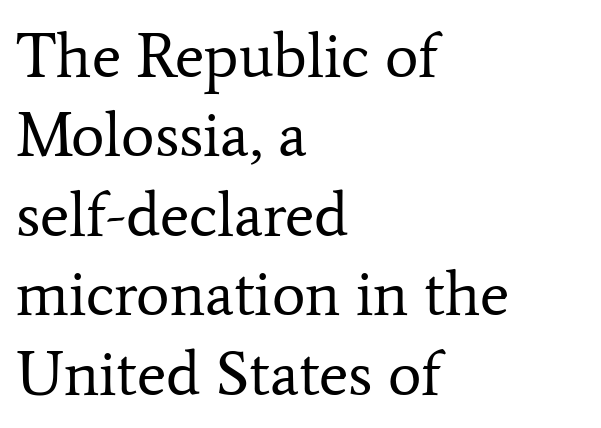
The face used here is rendered with its standard letterfit. These lines are rendered in a variable-pitch font. A light-to-regular cut is what we see here. Little horizontal feet cap the strokes, marking this as serif type. Tall strokes in this sample are plumb rather than angled. Compared with a centered layout, this one pins lines to the left instead.
